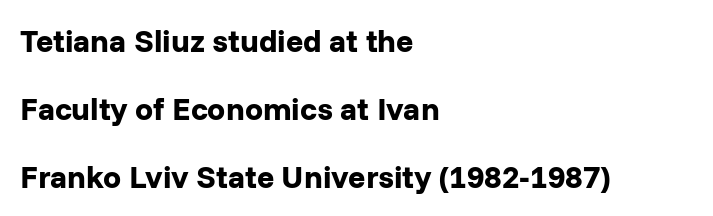
Strokes here are thick enough to call this a true bold. A student would call this left alignment; a typographer would say flush left, rag right. A typesetter would label this face a sans. Rows of type keep a wide berth in the vertical direction. Between one letter and the next there's only the usual sliver of space.
